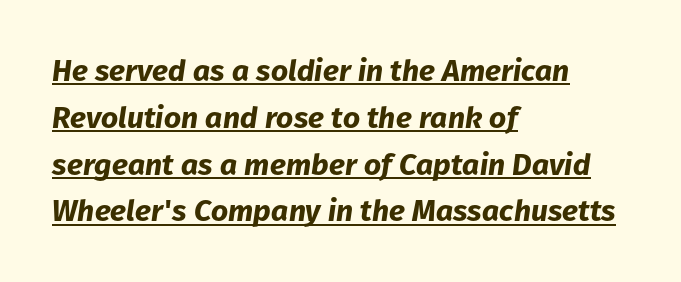
Q: Is the text bold? A: Yes.
Q: Is the text italic (slanted)? A: Yes, it leans right by about 8 degrees.
Q: Is the text underlined? A: Yes.
Q: How is the paragraph aligned? A: Left-aligned.
Q: Is the spacing between letters normal or unusually wide? A: Normal.
Q: Is the spacing between lines tight, normal or loose? A: Normal.
Q: Width (condensed, normal, or wide)? A: Normal.
Q: Stroke contrast? A: Low.
Q: x-height? A: Medium.
Q: Monospaced? A: No.
